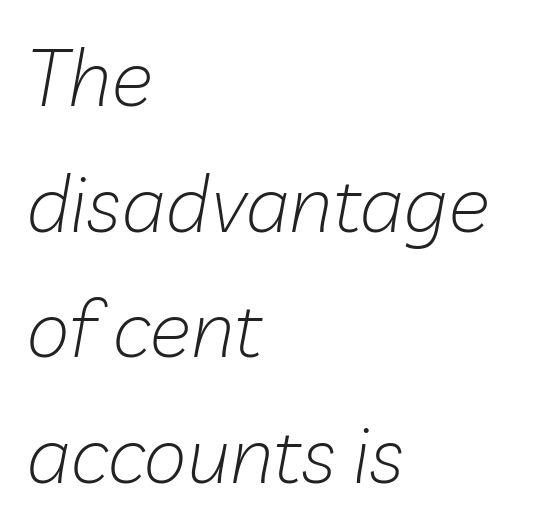
Q: Is the text bold? A: No.
Q: Is the text italic (slanted)? A: Yes, it leans right by about 10 degrees.
Q: Is the text underlined? A: No.
Q: How is the paragraph aligned? A: Left-aligned.
Q: Is the spacing between letters normal or unusually wide? A: Normal.
Q: Is the spacing between lines tight, normal or loose? A: Normal.
Q: Width (condensed, normal, or wide)? A: Normal.
Q: Stroke contrast? A: Low.
Q: x-height? A: Medium.
Q: Monospaced? A: No.
